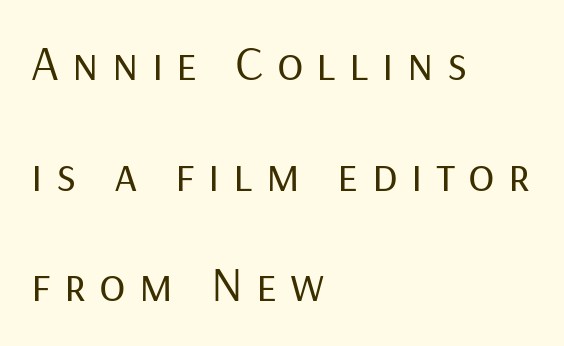
{"serif": "no", "italic": "no", "bold": "no", "weight": "regular", "width": "normal", "stroke_contrast": "low", "x_height": "medium", "monospaced": "no", "underline": "no", "align": "left", "line_spacing": "loose", "line_spacing_ratio": 2.26, "letter_spacing": "wide", "letter_spacing_em": 0.27, "glyph_px": 49}
